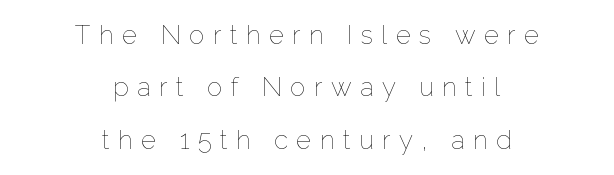
Q: Is the text bold? A: No.
Q: Is the text italic (slanted)? A: No, it is upright.
Q: Is the text underlined? A: No.
Q: How is the paragraph aligned? A: Centered.
Q: Is the spacing between letters normal or unusually wide? A: Unusually wide.
Q: Is the spacing between lines tight, normal or loose? A: Loose.
